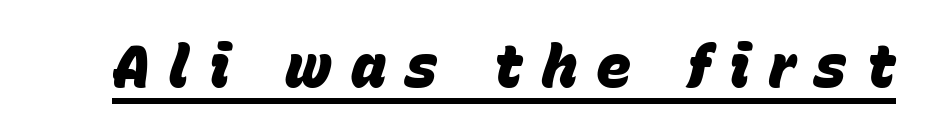
Q: Is the text bold? A: Yes.
Q: Is the text italic (slanted)? A: Yes, it leans right by about 15 degrees.
Q: Is the text underlined? A: Yes.
Q: Is the spacing between letters normal or unusually wide? A: Unusually wide.
Q: Width (condensed, normal, or wide)? A: Normal.
Q: Stroke contrast? A: Low.
Q: x-height? A: Large.
Q: Monospaced? A: No.
